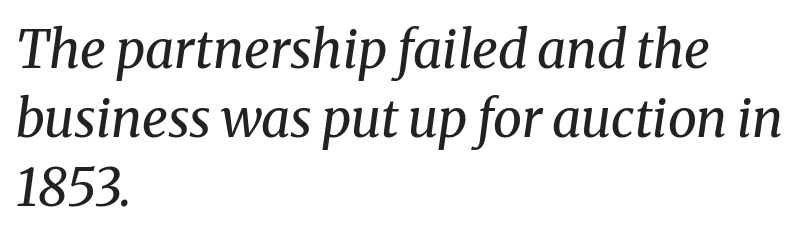
The image shows 52 px regular-weight serif type, italic (leaning right); set left-aligned, normal line spacing (1.33x), normal letter spacing, not underlined; medium stroke contrast and a medium x-height.
